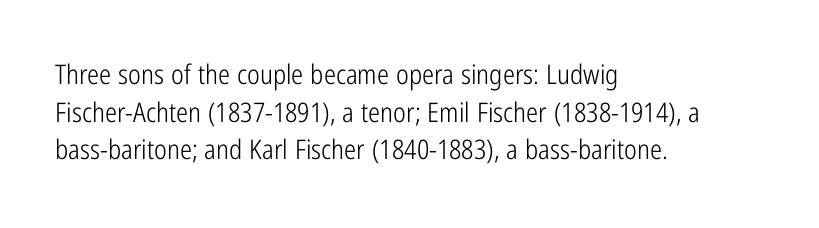
Notice how the stems are strictly vertical — no italics here. A bare baseline throughout the passage. Inter-character spacing is left at the font's built-in metrics. Vertical spacing — default. The ragged edge is on the right, which tells us the setting is flush left. The font sits on the lighter half of the weight spectrum, regular included.
